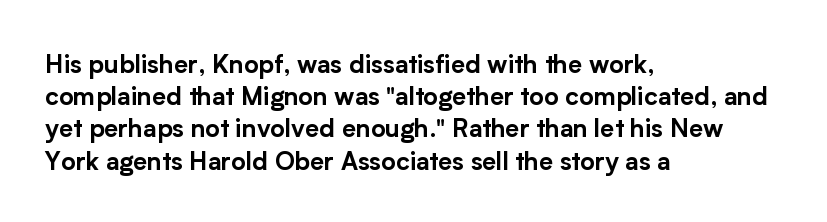
Q: Is the text italic (slanted)? A: No, it is upright.
Q: Is the text underlined? A: No.
Q: How is the paragraph aligned? A: Left-aligned.
Q: Is the spacing between letters normal or unusually wide? A: Normal.
Q: Is the spacing between lines tight, normal or loose? A: Normal.
